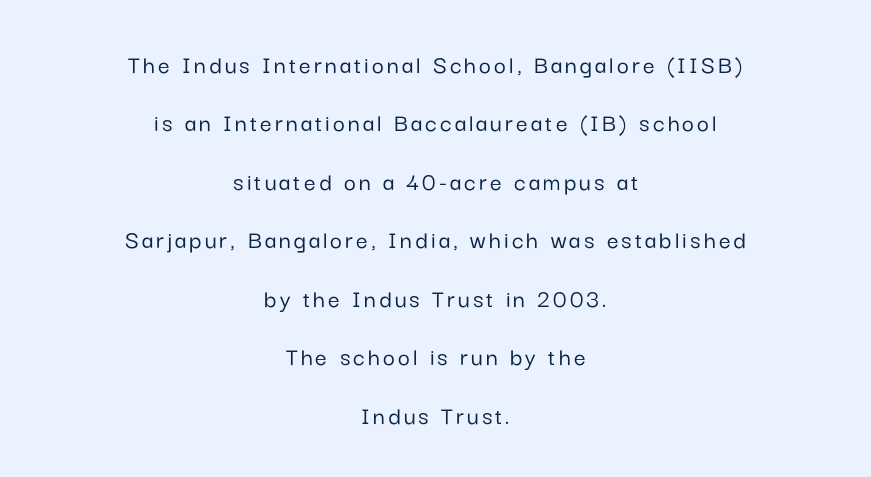
{"italic": "no", "underline": "no", "align": "center", "line_spacing": "loose", "line_spacing_ratio": 2.25, "glyph_px": 26}
